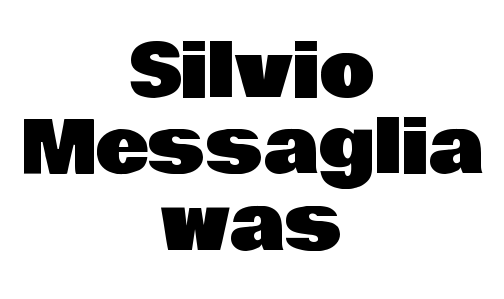
These lines were composed using upright roman letters. Note the varied advance widths — an 'i' is clearly narrower than an 'm'. These lines stack symmetrically, like a column narrowing and widening about its center. A bare baseline throughout the passage.
